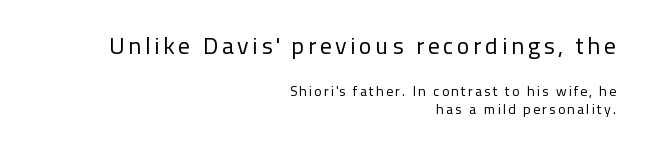
A roman cut, with each character standing at attention. The initial chunk of copy outweighs the following chunk in type size. The passage shown is not bold in any degree. If you measured baseline to baseline, you'd find a middling distance. No word sits above an underline. This sample is right-justified, so line beginnings fall wherever the words allow.
